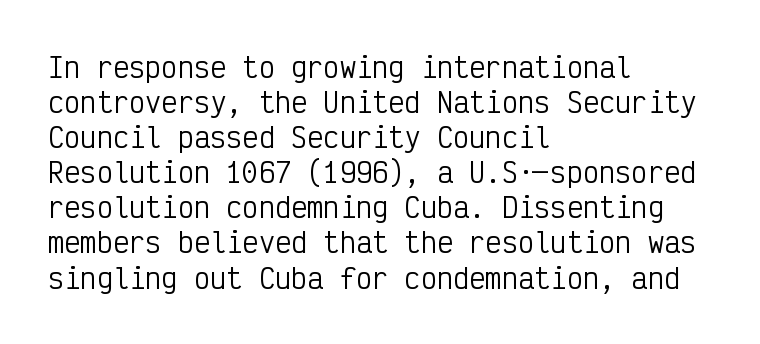
The image shows 27 px text type, upright; set left-aligned, normal line spacing (1.3x), normal letter spacing, not underlined.
